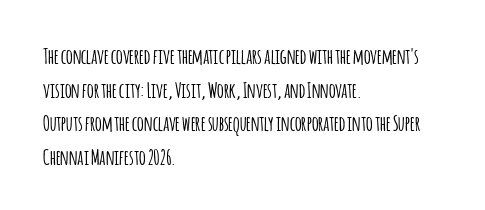
The image shows 21 px text type, upright; set left-aligned, normal line spacing (1.6x), normal letter spacing, not underlined.
